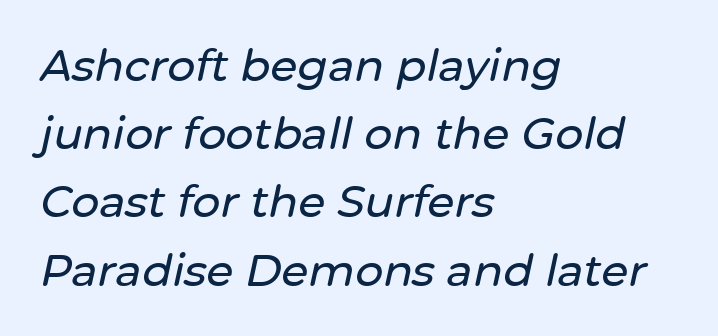
Q: Is the text italic (slanted)? A: Yes, it leans right by about 12 degrees.
Q: Is the text underlined? A: No.
Q: How is the paragraph aligned? A: Left-aligned.
Q: Is the spacing between letters normal or unusually wide? A: Normal.
Q: Is the spacing between lines tight, normal or loose? A: Normal.
Q: Width (condensed, normal, or wide)? A: Normal.
Q: Stroke contrast? A: Low.
Q: x-height? A: Medium.
Q: Monospaced? A: No.
